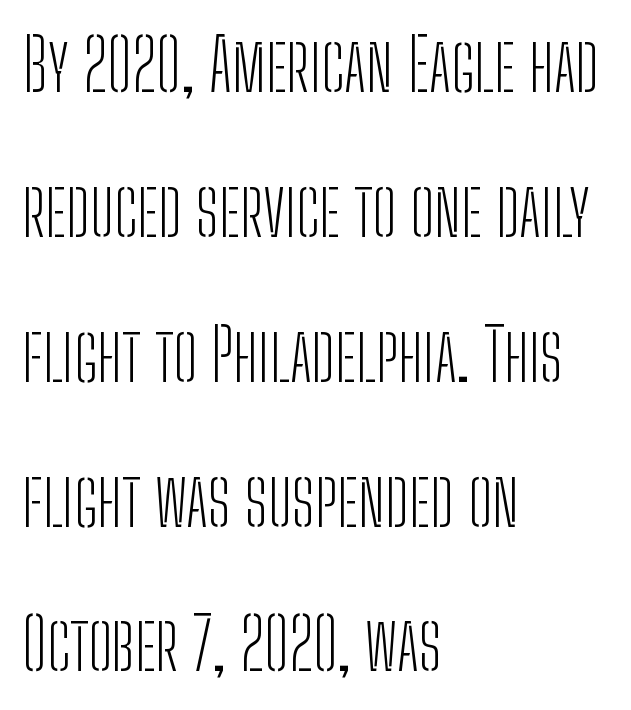
The image shows 71 px light, condensed sans-serif type, upright; set left-aligned, loose line spacing (2.04x), normal letter spacing, not underlined; low stroke contrast and a medium x-height.
